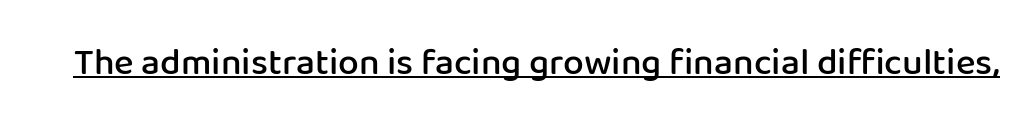
The image shows 37 px semibold sans-serif type, upright; set normal letter spacing, underlined; low stroke contrast and a medium x-height.
